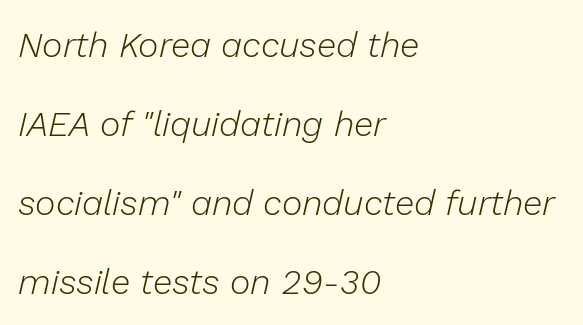
{"italic": "yes", "lean": "right", "slant_degrees": 13, "bold": "no", "weight": "light", "width": "normal", "stroke_contrast": "low", "x_height": "medium", "monospaced": "no", "underline": "no", "align": "left", "line_spacing": "loose", "line_spacing_ratio": 2.26, "letter_spacing": "normal", "letter_spacing_em": 0.0, "glyph_px": 35}
